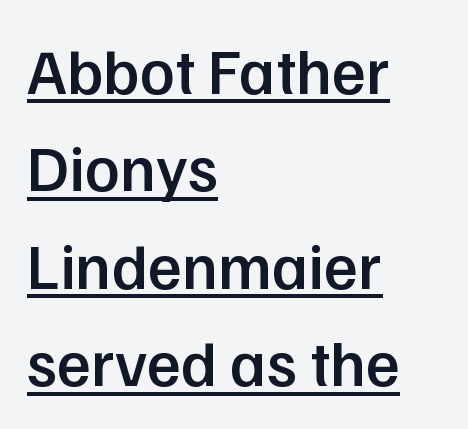
{"serif": "no", "italic": "no", "bold": "semi", "weight": "semibold", "width": "normal", "stroke_contrast": "low", "x_height": "medium", "monospaced": "no", "underline": "yes", "align": "left", "line_spacing": "normal", "line_spacing_ratio": 1.5, "letter_spacing": "normal", "letter_spacing_em": 0.0, "glyph_px": 65}
